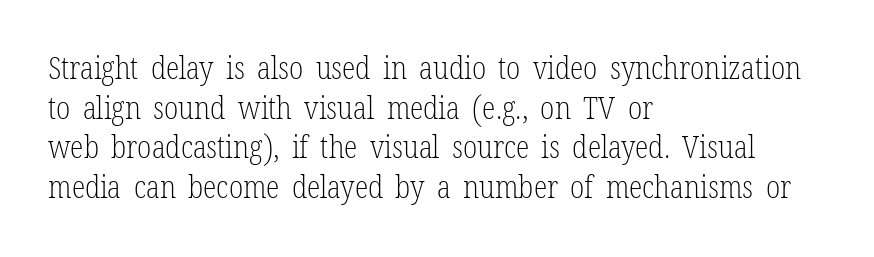
Q: Is the text bold? A: No.
Q: Is the text italic (slanted)? A: No, it is upright.
Q: Is the typeface a serif or a sans-serif typeface? A: Serif.
Q: Is the text underlined? A: No.
Q: How is the paragraph aligned? A: Left-aligned.
Q: Is the spacing between letters normal or unusually wide? A: Normal.
Q: Is the spacing between lines tight, normal or loose? A: Normal.
Q: Width (condensed, normal, or wide)? A: Condensed.
Q: Stroke contrast? A: Low.
Q: x-height? A: Medium.
Q: Monospaced? A: No.
